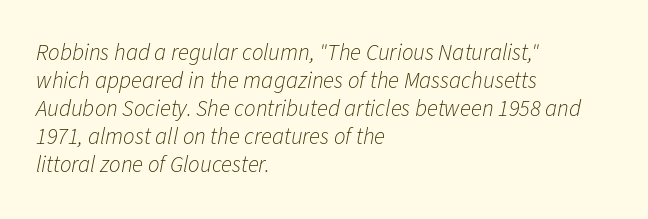
Q: Is the text bold? A: No.
Q: Is the text italic (slanted)? A: Yes, it leans right by about 11 degrees.
Q: Is the text underlined? A: No.
Q: How is the paragraph aligned? A: Left-aligned.
Q: Is the spacing between letters normal or unusually wide? A: Normal.
